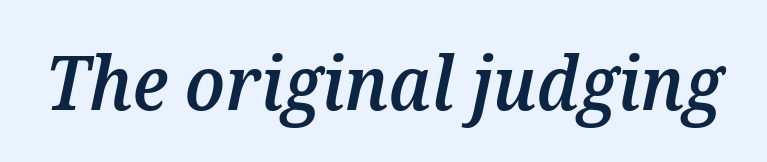
Does the lettering tilt? It does — this is italic. You could not count columns in this text — the font is proportionally spaced. Heft: intermediate — a semibold. You could call the tracking neutral — neither tight nor loose. Words float on clear page, feet unadorned.
